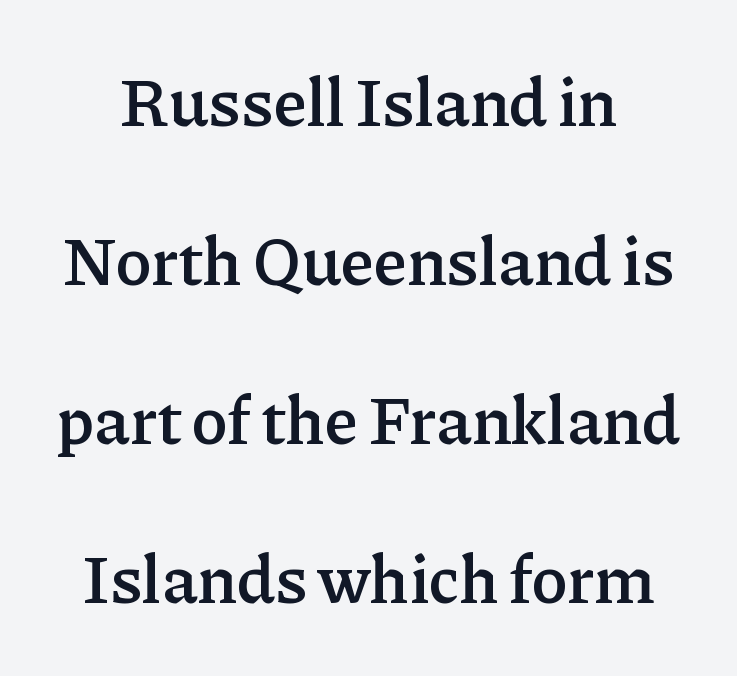
The image shows 68 px semibold serif type, upright; set loose line spacing (2.34x), normal letter spacing, not underlined; low stroke contrast and a medium x-height.
